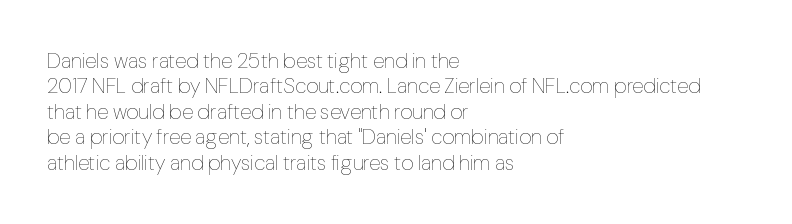
A bare baseline throughout the passage. Line beginnings align vertically; line endings do not. This sample uses plain, unmodified letter spacing. Posture: straight, roman, zero tilt. Is this a heavy cut? Hardly; it is regular or lighter.
